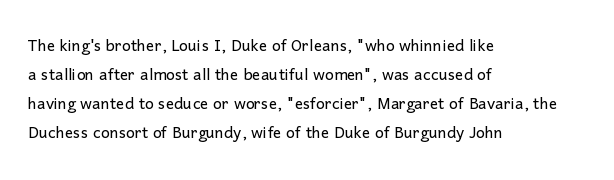
Q: Is the text bold? A: No.
Q: Is the text italic (slanted)? A: No, it is upright.
Q: Is the text underlined? A: No.
Q: How is the paragraph aligned? A: Left-aligned.
Q: Is the spacing between letters normal or unusually wide? A: Normal.
Q: Is the spacing between lines tight, normal or loose? A: Normal.
